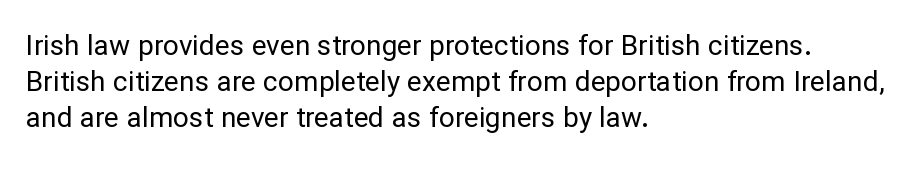
Q: Is the text bold? A: No.
Q: Is the text italic (slanted)? A: No, it is upright.
Q: Is the typeface a serif or a sans-serif typeface? A: Sans-serif.
Q: Is the text underlined? A: No.
Q: How is the paragraph aligned? A: Left-aligned.
Q: Is the spacing between letters normal or unusually wide? A: Normal.
Q: Is the spacing between lines tight, normal or loose? A: Normal.
Q: Width (condensed, normal, or wide)? A: Normal.
Q: Stroke contrast? A: Low.
Q: x-height? A: Medium.
Q: Monospaced? A: No.
